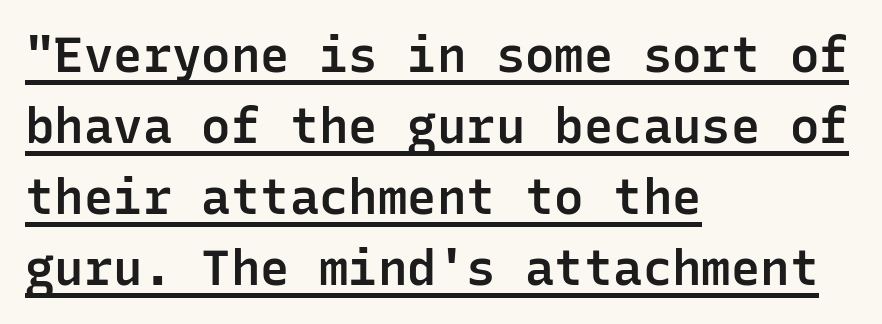
{"serif": "no", "italic": "no", "bold": "semi", "weight": "semibold", "width": "normal", "stroke_contrast": "low", "x_height": "medium", "monospaced": "yes", "underline": "yes", "align": "left", "line_spacing": "normal", "line_spacing_ratio": 1.45, "letter_spacing": "normal", "letter_spacing_em": 0.0, "glyph_px": 49}
